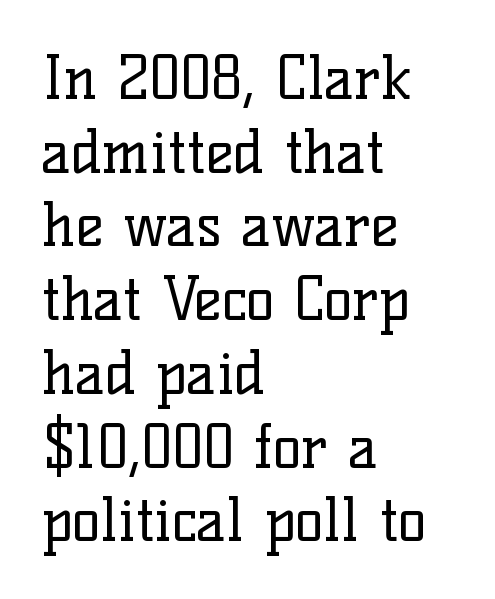
The image shows 59 px regular-weight serif type, upright; set left-aligned, normal line spacing (1.25x), normal letter spacing, not underlined; low stroke contrast and a medium x-height.
